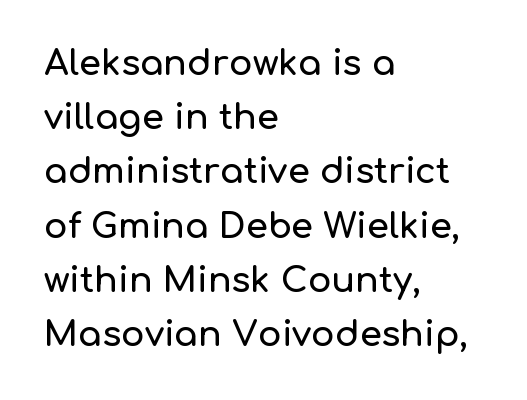
What's the leading like? Ordinary, nothing unusual. In terms of letterspacing, this is plain default setting. Is this a fixed-width face? No — the glyphs have proportional, varying widths. In CSS terms this would be text-align: left. A clean baseline with only descenders dipping below it. Check where the strokes stop: nothing finishes them off — pure sans.
